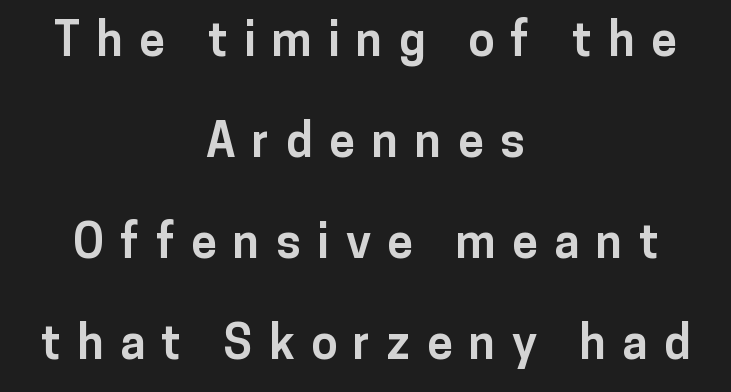
The image shows 47 px bold sans-serif type, upright; set centered, loose line spacing (2.15x), unusually wide letter spacing (+0.35 em), not underlined; low stroke contrast and a medium x-height.
